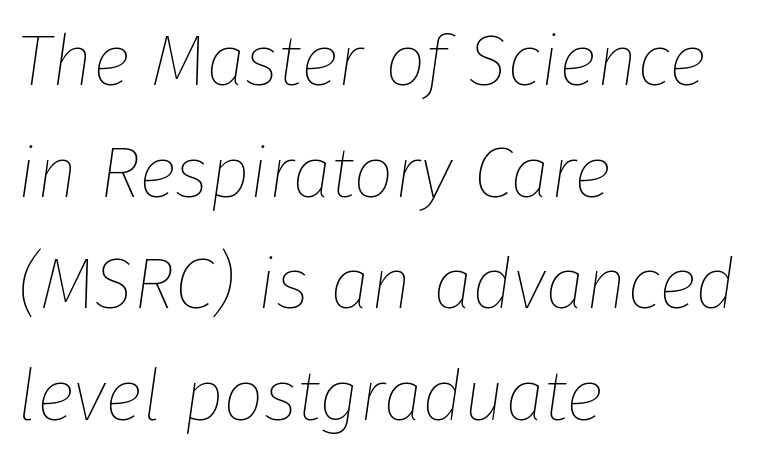
Q: Is the text bold? A: No.
Q: Is the text italic (slanted)? A: Yes, it leans right by about 8 degrees.
Q: Is the text underlined? A: No.
Q: How is the paragraph aligned? A: Left-aligned.
Q: Is the spacing between letters normal or unusually wide? A: Normal.
Q: Is the spacing between lines tight, normal or loose? A: Normal.
Q: Width (condensed, normal, or wide)? A: Normal.
Q: Stroke contrast? A: Low.
Q: x-height? A: Medium.
Q: Monospaced? A: No.
